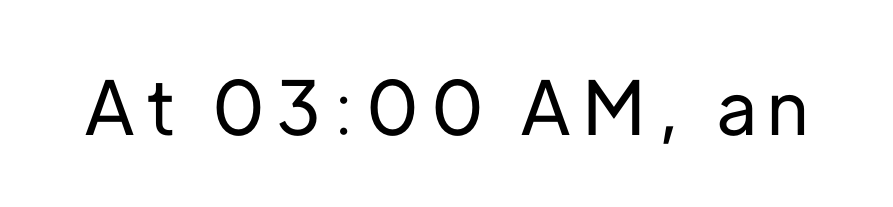
Q: Is the text italic (slanted)? A: No, it is upright.
Q: Is the typeface a serif or a sans-serif typeface? A: Sans-serif.
Q: Is the text underlined? A: No.
Q: Width (condensed, normal, or wide)? A: Normal.
Q: Stroke contrast? A: Low.
Q: x-height? A: Medium.
Q: Monospaced? A: No.
